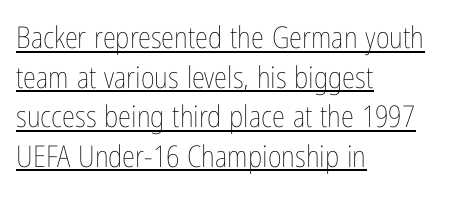
Stem width sits at or under what a default text font uses. Characters remain perfectly vertical along every line. Compared with undecorated copy, this sample adds a rule below the words. Does the copy run flush right? No — it runs flush left. Notice how descenders clear the ascenders below comfortably — that's standard leading.
